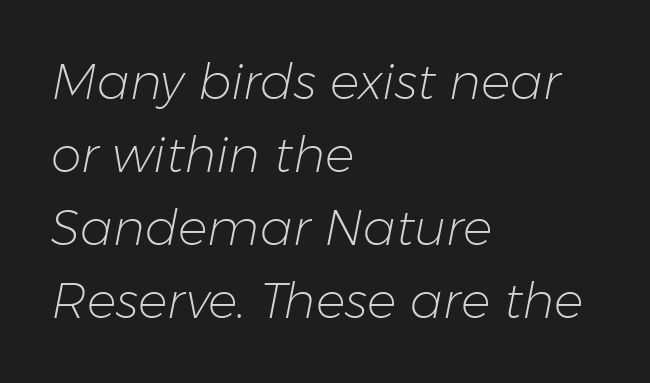
Q: Is the text bold? A: No.
Q: Is the text italic (slanted)? A: Yes, it leans right by about 11 degrees.
Q: Is the text underlined? A: No.
Q: How is the paragraph aligned? A: Left-aligned.
Q: Is the spacing between letters normal or unusually wide? A: Normal.
Q: Is the spacing between lines tight, normal or loose? A: Normal.
Q: Width (condensed, normal, or wide)? A: Normal.
Q: Stroke contrast? A: Low.
Q: x-height? A: Medium.
Q: Monospaced? A: No.
